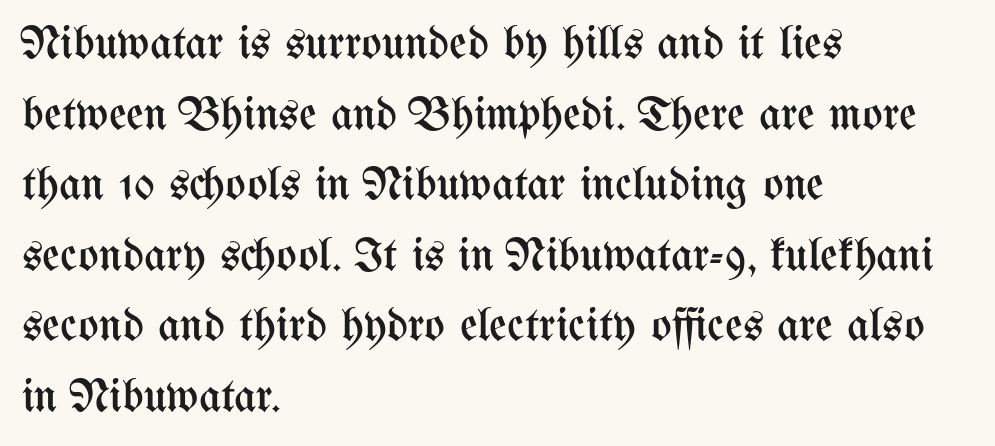
Does the copy run flush right? No — it runs flush left. Has an underline been added? It has not. Letter spacing: default. Stroke thickness stays within the range of a standard reading face or lighter. The vertical gap from one line to the next is medium.
